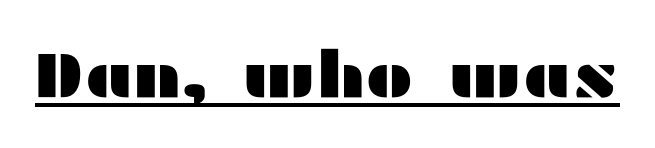
Q: Is the text italic (slanted)? A: No, it is upright.
Q: Is the typeface a serif or a sans-serif typeface? A: Sans-serif.
Q: Is the text underlined? A: Yes.
Q: Is the spacing between letters normal or unusually wide? A: Normal.
Q: Width (condensed, normal, or wide)? A: Wide.
Q: Stroke contrast? A: Medium.
Q: x-height? A: Medium.
Q: Monospaced? A: No.
